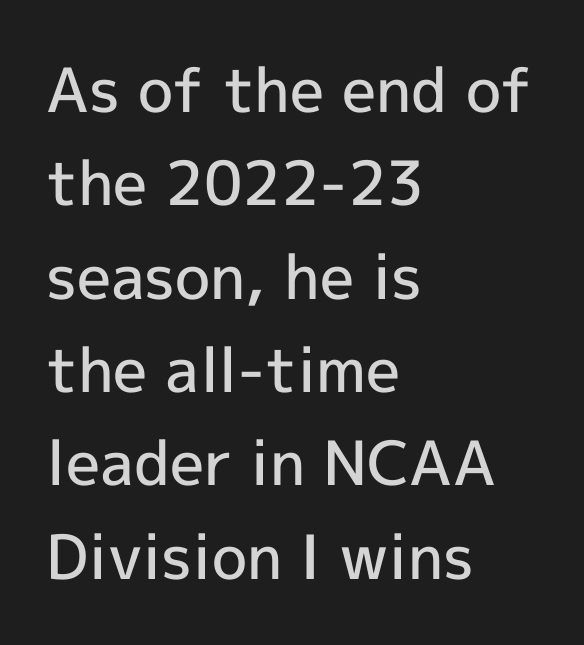
{"serif": "no", "italic": "no", "bold": "semi", "weight": "semibold", "width": "normal", "x_height": "medium", "monospaced": "no", "underline": "no", "align": "left", "line_spacing": "normal", "line_spacing_ratio": 1.53, "letter_spacing": "normal", "letter_spacing_em": 0.0, "glyph_px": 61}
